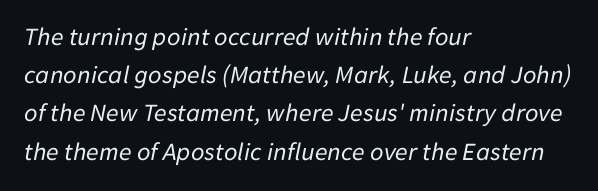
Q: Is the text bold? A: No.
Q: Is the text italic (slanted)? A: Yes, it leans right by about 11 degrees.
Q: Is the text underlined? A: No.
Q: How is the paragraph aligned? A: Left-aligned.
Q: Is the spacing between letters normal or unusually wide? A: Normal.
Q: Is the spacing between lines tight, normal or loose? A: Normal.
